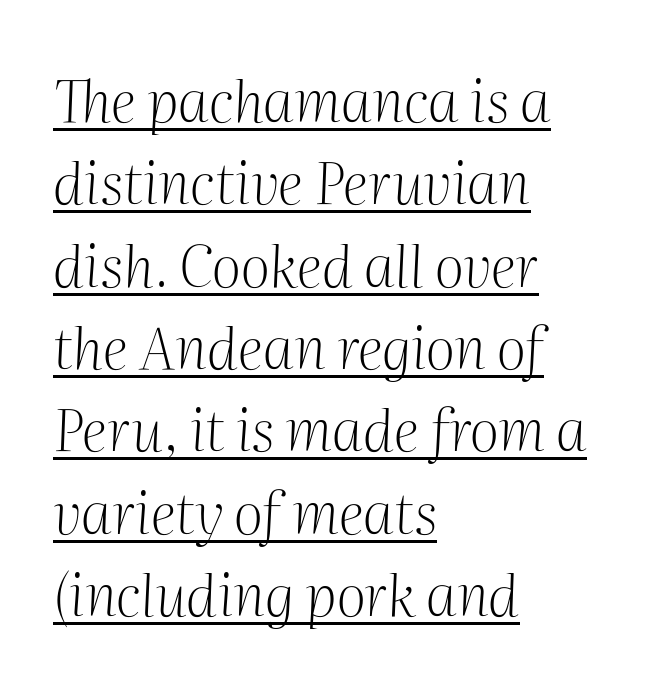
{"serif": "yes", "italic": "yes", "lean": "right", "slant_degrees": 2, "bold": "no", "weight": "light", "width": "normal", "stroke_contrast": "medium", "x_height": "medium", "monospaced": "no", "underline": "yes", "align": "left", "line_spacing": "normal", "line_spacing_ratio": 1.42, "letter_spacing": "normal", "letter_spacing_em": 0.0, "glyph_px": 58}
